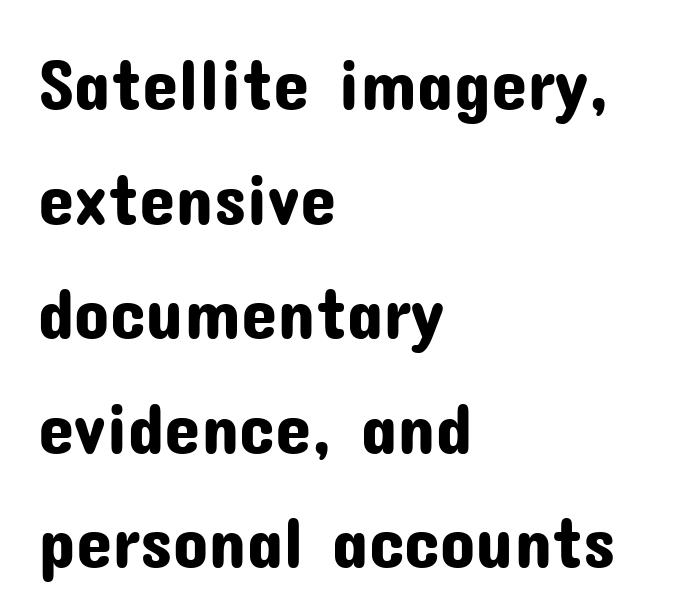
{"serif": "no", "italic": "no", "width": "normal", "stroke_contrast": "low", "x_height": "medium", "monospaced": "no", "underline": "no", "align": "left", "line_spacing": "normal", "line_spacing_ratio": 1.57, "letter_spacing": "normal", "letter_spacing_em": 0.0, "glyph_px": 73}
